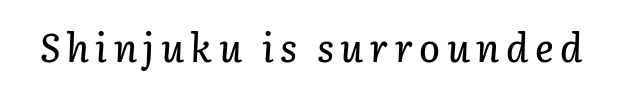
{"italic": "yes", "lean": "right", "slant_degrees": 3, "width": "normal", "stroke_contrast": "low", "x_height": "medium", "monospaced": "no", "underline": "no", "glyph_px": 39}
